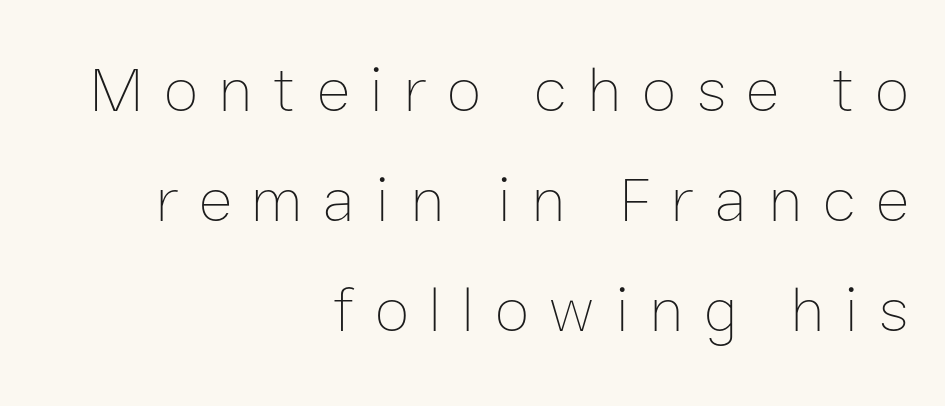
The image shows 64 px thin type, upright; set right-aligned, line spacing 1.72x, unusually wide letter spacing (+0.31 em), not underlined; low stroke contrast and a medium x-height.
